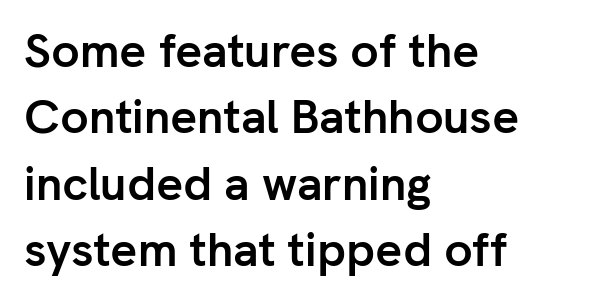
The image shows 47 px semibold sans-serif type, upright; set left-aligned, normal line spacing (1.41x), normal letter spacing, not underlined; low stroke contrast and a medium x-height.
